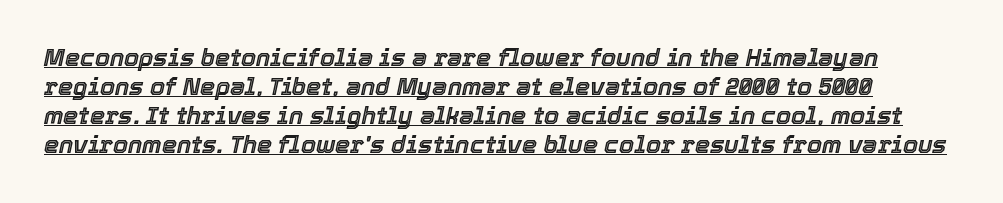
The image shows 24 px text type, italic (leaning right); set line spacing 1.21x, normal letter spacing, underlined.
